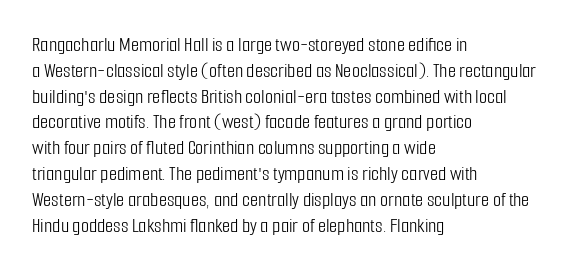
Visually the block forms a straight wall on the left and a jagged coastline on the right. This sample uses plain, unmodified letter spacing. The face looks like a standard text weight, possibly lighter. Check under the words: just untouched page. Does the lettering tilt? It doesn't — this is upright.
